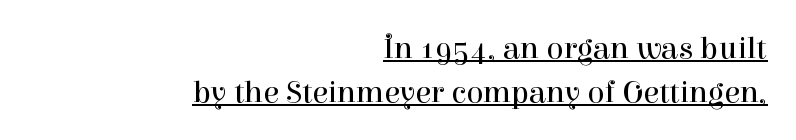
Q: Is the text bold? A: No.
Q: Is the text italic (slanted)? A: No, it is upright.
Q: Is the typeface a serif or a sans-serif typeface? A: Serif.
Q: Is the text underlined? A: Yes.
Q: How is the paragraph aligned? A: Right-aligned.
Q: Is the spacing between letters normal or unusually wide? A: Normal.
Q: Is the spacing between lines tight, normal or loose? A: Normal.
Q: Width (condensed, normal, or wide)? A: Normal.
Q: Stroke contrast? A: High.
Q: x-height? A: Medium.
Q: Monospaced? A: No.
